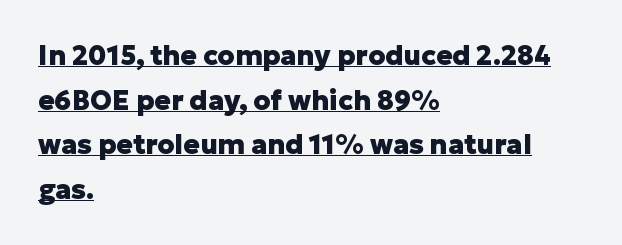
Q: Is the text bold? A: Yes.
Q: Is the text italic (slanted)? A: No, it is upright.
Q: Is the text underlined? A: Yes.
Q: How is the paragraph aligned? A: Left-aligned.
Q: Is the spacing between letters normal or unusually wide? A: Normal.
Q: Is the spacing between lines tight, normal or loose? A: Normal.
